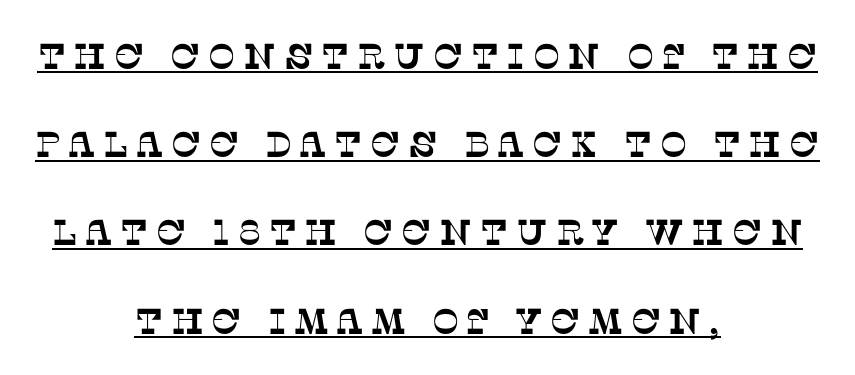
{"serif": "yes", "width": "normal", "stroke_contrast": "low", "x_height": "large", "monospaced": "no", "underline": "yes", "align": "center", "line_spacing": "loose", "line_spacing_ratio": 2.45, "letter_spacing": "wide", "letter_spacing_em": 0.21, "glyph_px": 36}
